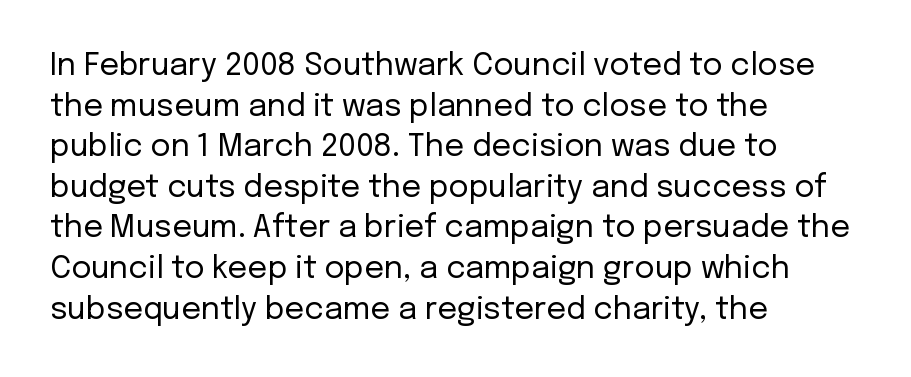
Words float on clear page, feet unadorned. Quick note: interline space is typical. The rendering uses natural spacing where letterforms have individual widths. The typesetter chose a ragged-right arrangement here. Ink coverage per letter is moderate at most. Nothing unusual about the tracking: characters are spaced as the font intends.
